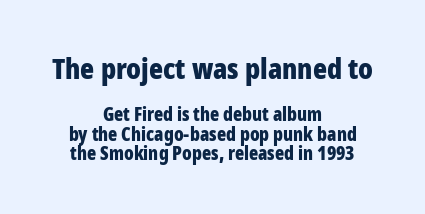
{"serif": "no", "italic": "no", "bold": "yes", "weight": "bold", "width": "condensed", "stroke_contrast": "low", "x_height": "medium", "monospaced": "no", "underline": "no", "align": "center", "line_spacing": "tight", "line_spacing_ratio": 1.01, "letter_spacing": "normal", "letter_spacing_em": 0.0, "larger_block": "first", "size_ratio": 1.53, "glyph_px": 29}
